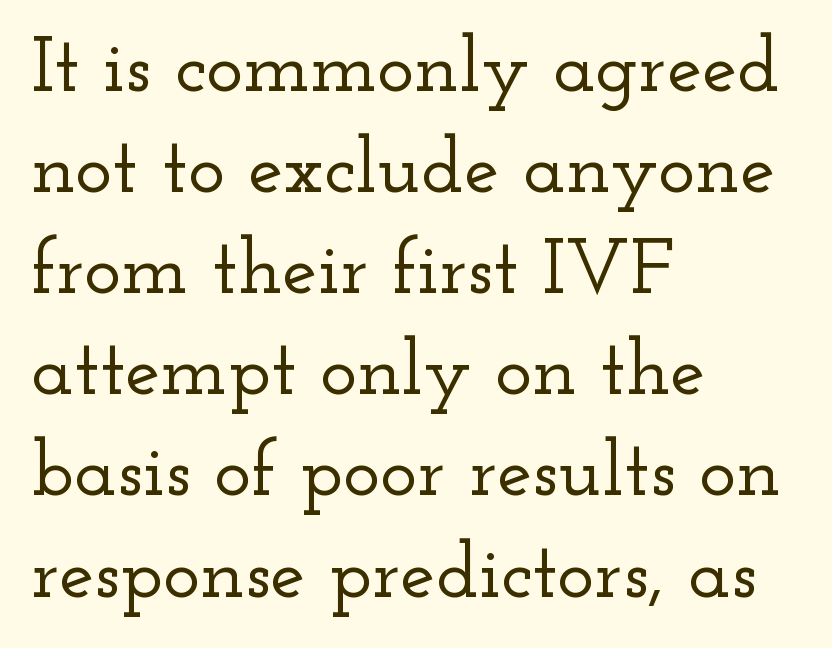
{"serif": "yes", "italic": "no", "width": "wide", "stroke_contrast": "low", "x_height": "small", "monospaced": "no", "underline": "no", "align": "left", "line_spacing": "normal", "line_spacing_ratio": 1.28, "letter_spacing": "normal", "letter_spacing_em": 0.0, "glyph_px": 79}
